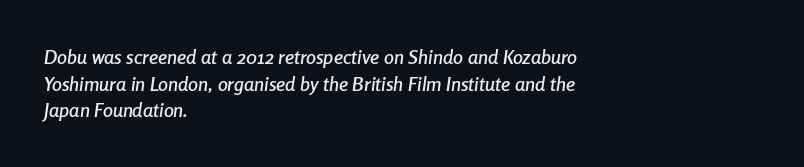
{"italic": "yes", "lean": "right", "slant_degrees": 8, "underline": "no", "align": "left", "line_spacing": "normal", "line_spacing_ratio": 1.33, "letter_spacing": "normal", "letter_spacing_em": 0.0, "glyph_px": 20}
